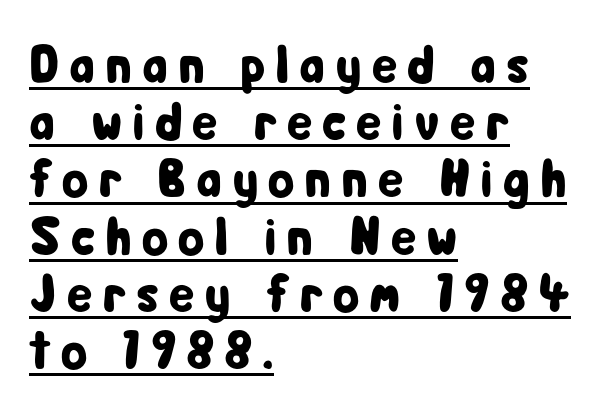
The image shows 54 px condensed sans-serif type, upright; set left-aligned, tight line spacing (1.06x), underlined; low stroke contrast and a medium x-height.
